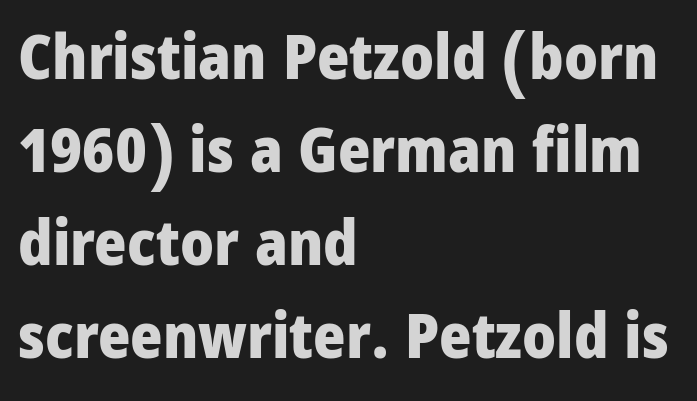
The image shows 62 px heavy, condensed sans-serif type, upright; set left-aligned, normal line spacing (1.5x), normal letter spacing, not underlined; low stroke contrast and a large x-height.
